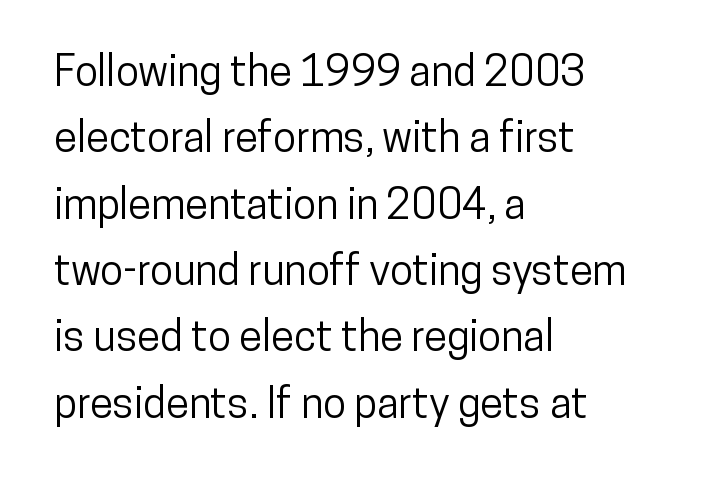
The image shows 42 px condensed sans-serif type, upright; set left-aligned, normal line spacing (1.58x), normal letter spacing, not underlined; low stroke contrast and a medium x-height.
